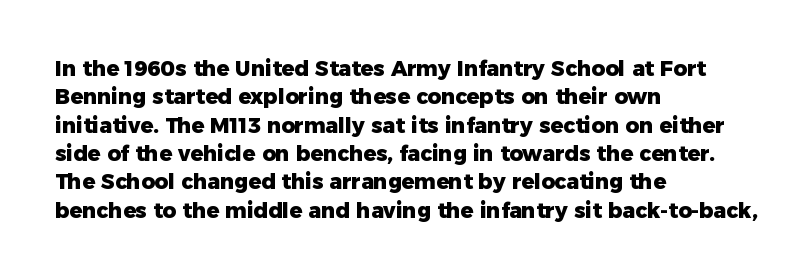
Q: Is the text bold? A: Yes.
Q: Is the text italic (slanted)? A: No, it is upright.
Q: Is the text underlined? A: No.
Q: How is the paragraph aligned? A: Left-aligned.
Q: Is the spacing between letters normal or unusually wide? A: Normal.
Q: Is the spacing between lines tight, normal or loose? A: Normal.
